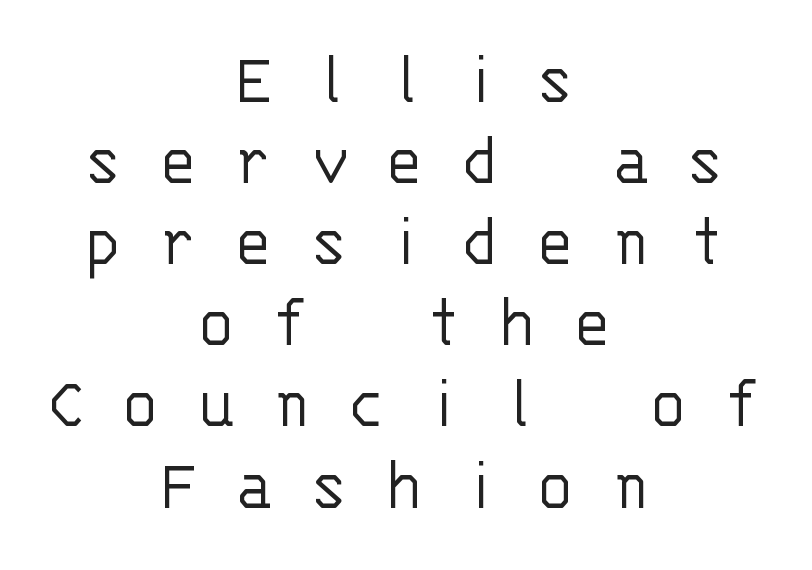
The image shows 78 px light sans-serif type, upright, monospaced; set centered, tight line spacing (1.04x), unusually wide letter spacing (+0.48 em), not underlined; low stroke contrast and a large x-height.
